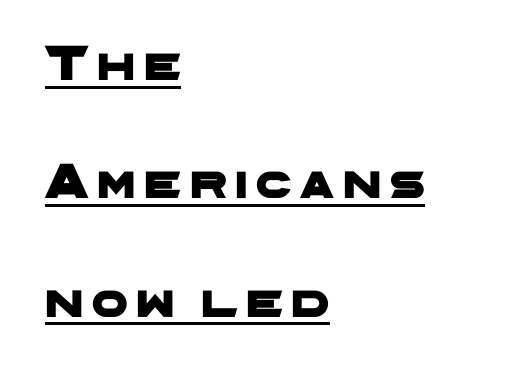
Q: Is the typeface a serif or a sans-serif typeface? A: Sans-serif.
Q: Is the text underlined? A: Yes.
Q: How is the paragraph aligned? A: Left-aligned.
Q: Is the spacing between lines tight, normal or loose? A: Loose.
Q: Width (condensed, normal, or wide)? A: Wide.
Q: Stroke contrast? A: Low.
Q: x-height? A: Medium.
Q: Monospaced? A: No.
